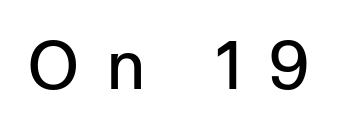
Q: Is the text bold? A: No.
Q: Is the text italic (slanted)? A: No, it is upright.
Q: Is the typeface a serif or a sans-serif typeface? A: Sans-serif.
Q: Is the text underlined? A: No.
Q: Is the spacing between letters normal or unusually wide? A: Unusually wide.
Q: Width (condensed, normal, or wide)? A: Condensed.
Q: Stroke contrast? A: Low.
Q: x-height? A: Medium.
Q: Monospaced? A: No.
